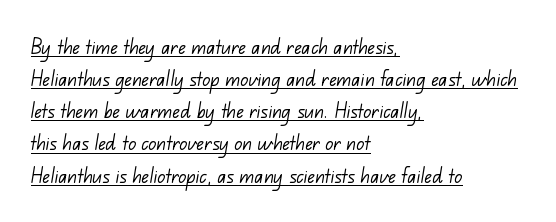
Q: Is the text bold? A: No.
Q: Is the text underlined? A: Yes.
Q: How is the paragraph aligned? A: Left-aligned.
Q: Is the spacing between letters normal or unusually wide? A: Normal.
Q: Is the spacing between lines tight, normal or loose? A: Normal.
